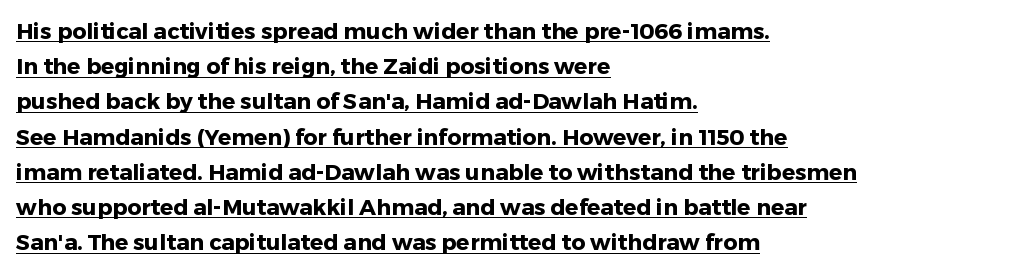
{"italic": "no", "bold": "yes", "underline": "yes", "align": "left", "line_spacing": "normal", "line_spacing_ratio": 1.6, "letter_spacing": "normal", "letter_spacing_em": 0.0, "glyph_px": 22}
